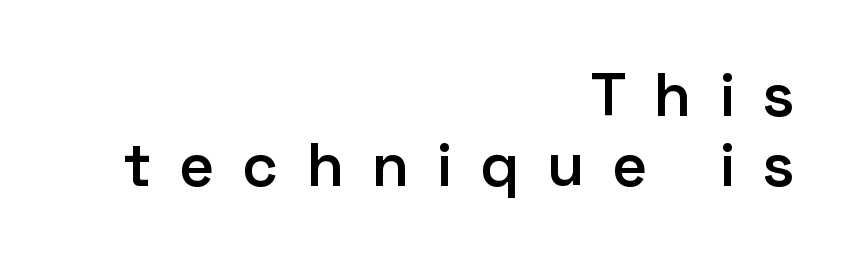
The image shows 61 px semibold sans-serif type, upright; set right-aligned, tight line spacing (1.14x), unusually wide letter spacing (+0.48 em), not underlined; low stroke contrast and a medium x-height.
